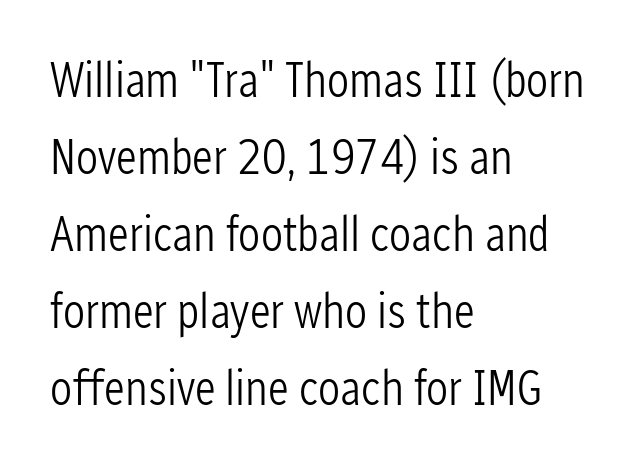
Q: Is the text bold? A: No.
Q: Is the text italic (slanted)? A: No, it is upright.
Q: Is the typeface a serif or a sans-serif typeface? A: Sans-serif.
Q: Is the text underlined? A: No.
Q: How is the paragraph aligned? A: Left-aligned.
Q: Is the spacing between letters normal or unusually wide? A: Normal.
Q: Is the spacing between lines tight, normal or loose? A: Normal.
Q: Width (condensed, normal, or wide)? A: Condensed.
Q: Stroke contrast? A: Low.
Q: x-height? A: Medium.
Q: Monospaced? A: No.
